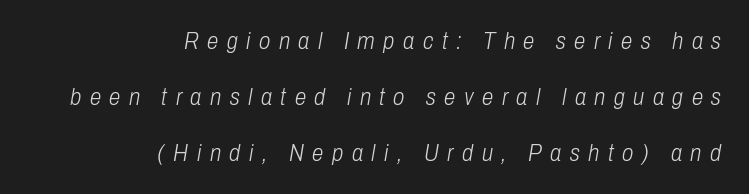
The image shows 23 px text type, italic (leaning right); set right-aligned, loose line spacing (2.43x), unusually wide letter spacing (+0.37 em), not underlined.
